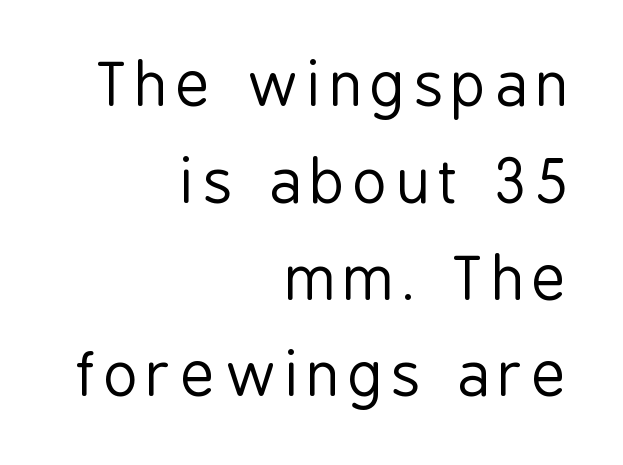
Q: Is the text bold? A: No.
Q: Is the text italic (slanted)? A: No, it is upright.
Q: Is the typeface a serif or a sans-serif typeface? A: Sans-serif.
Q: Is the text underlined? A: No.
Q: How is the paragraph aligned? A: Right-aligned.
Q: Is the spacing between lines tight, normal or loose? A: Normal.
Q: Width (condensed, normal, or wide)? A: Condensed.
Q: Stroke contrast? A: Low.
Q: x-height? A: Medium.
Q: Monospaced? A: No.
